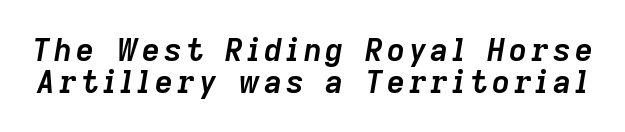
The image shows 31 px semibold type, italic (leaning right); set tight line spacing (1.03x), not underlined; low stroke contrast and a medium x-height.
